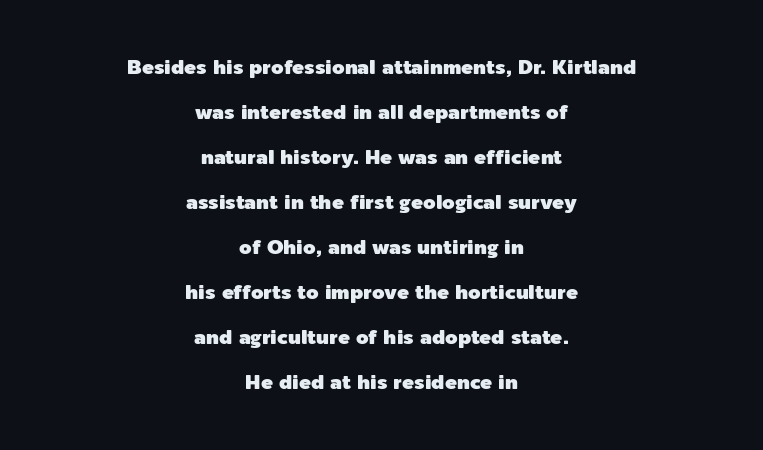
{"italic": "no", "underline": "no", "align": "center", "line_spacing": "loose", "line_spacing_ratio": 2.25, "letter_spacing": "normal", "letter_spacing_em": 0.0, "glyph_px": 20}
